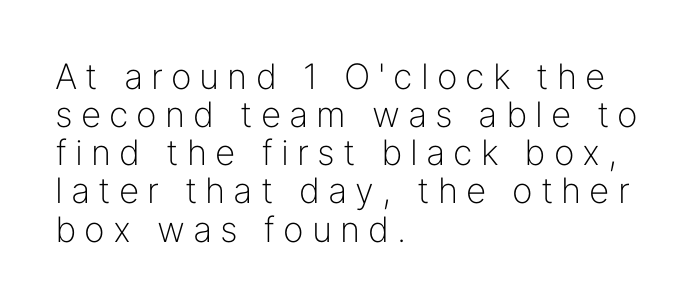
Q: Is the text bold? A: No.
Q: Is the text italic (slanted)? A: No, it is upright.
Q: Is the typeface a serif or a sans-serif typeface? A: Sans-serif.
Q: Is the text underlined? A: No.
Q: How is the paragraph aligned? A: Left-aligned.
Q: Is the spacing between letters normal or unusually wide? A: Unusually wide.
Q: Is the spacing between lines tight, normal or loose? A: Tight.
Q: Width (condensed, normal, or wide)? A: Normal.
Q: Stroke contrast? A: Low.
Q: x-height? A: Medium.
Q: Monospaced? A: No.
